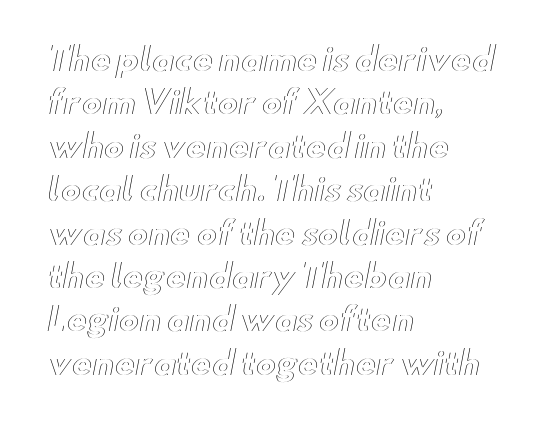
The image shows 31 px wide type; set left-aligned, normal line spacing (1.4x), normal letter spacing, not underlined; a small x-height.
